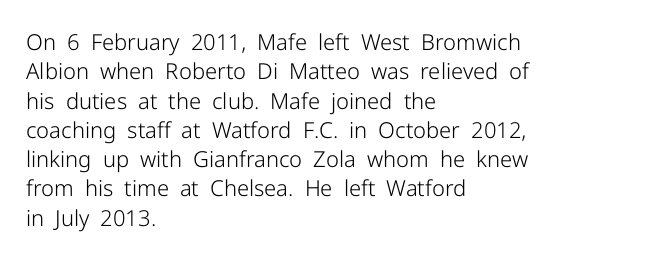
Q: Is the text bold? A: No.
Q: Is the text italic (slanted)? A: No, it is upright.
Q: Is the text underlined? A: No.
Q: How is the paragraph aligned? A: Left-aligned.
Q: Is the spacing between letters normal or unusually wide? A: Normal.
Q: Is the spacing between lines tight, normal or loose? A: Normal.
